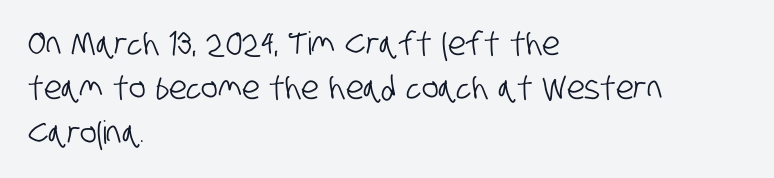
Q: Is the typeface a serif or a sans-serif typeface? A: Sans-serif.
Q: Is the text underlined? A: No.
Q: How is the paragraph aligned? A: Left-aligned.
Q: Is the spacing between letters normal or unusually wide? A: Normal.
Q: Is the spacing between lines tight, normal or loose? A: Normal.
Q: Width (condensed, normal, or wide)? A: Condensed.
Q: Stroke contrast? A: Low.
Q: x-height? A: Large.
Q: Monospaced? A: No.
